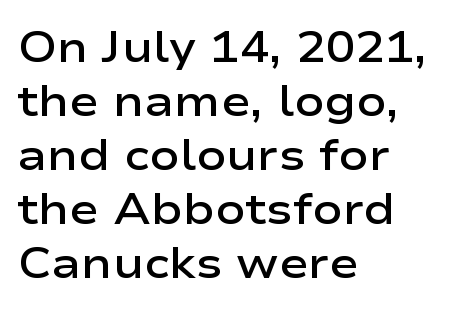
The image shows 44 px semibold, wide sans-serif type, upright; set left-aligned, line spacing 1.23x, normal letter spacing, not underlined; low stroke contrast and a medium x-height.
